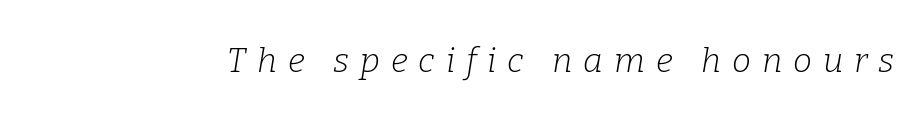
The tracking jumps out immediately: characters are airy and widely separated. Clear beneath every line of the passage. The face used here is proportionally spaced, like ordinary book or web type. Stroke thickness stays within the range of a standard reading face or lighter. If you drew a line through each stem, it would be angled. Stroke terminals: seriffed.
